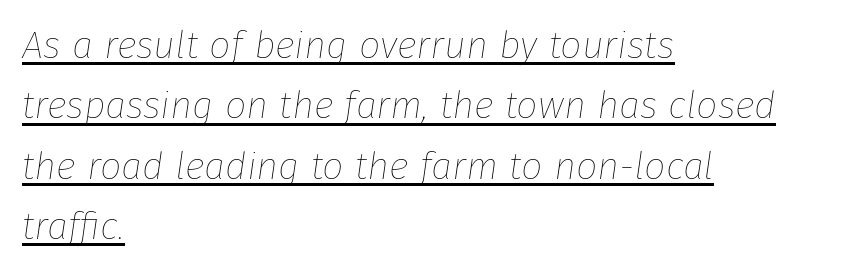
{"italic": "yes", "lean": "right", "slant_degrees": 8, "bold": "no", "weight": "thin", "width": "normal", "stroke_contrast": "low", "x_height": "medium", "monospaced": "no", "underline": "yes", "align": "left", "line_spacing": "normal", "line_spacing_ratio": 1.59, "letter_spacing": "normal", "letter_spacing_em": 0.0, "glyph_px": 38}
